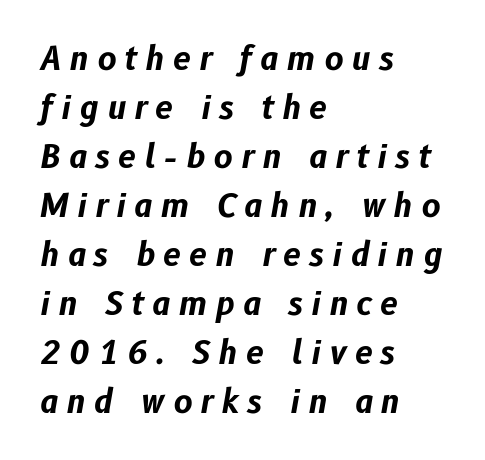
{"italic": "yes", "lean": "right", "slant_degrees": 10, "bold": "yes", "weight": "bold", "width": "normal", "stroke_contrast": "low", "x_height": "medium", "monospaced": "no", "underline": "no", "align": "left", "line_spacing": "normal", "line_spacing_ratio": 1.53, "letter_spacing": "wide", "letter_spacing_em": 0.26, "glyph_px": 32}
